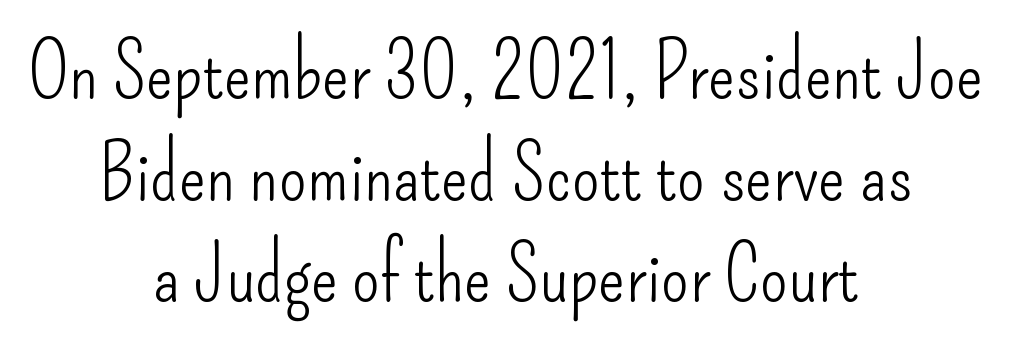
Q: Is the text bold? A: No.
Q: Is the text italic (slanted)? A: No, it is upright.
Q: Is the typeface a serif or a sans-serif typeface? A: Sans-serif.
Q: Is the text underlined? A: No.
Q: How is the paragraph aligned? A: Centered.
Q: Is the spacing between letters normal or unusually wide? A: Normal.
Q: Is the spacing between lines tight, normal or loose? A: Normal.
Q: Width (condensed, normal, or wide)? A: Condensed.
Q: Stroke contrast? A: Low.
Q: x-height? A: Small.
Q: Monospaced? A: No.
